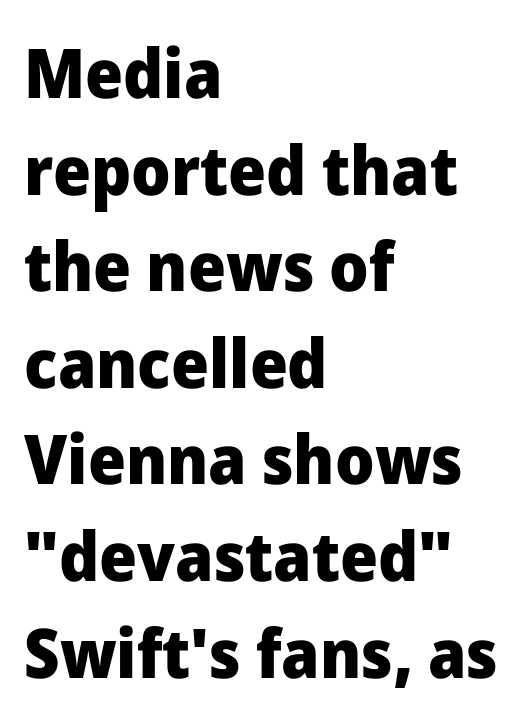
Q: Is the text bold? A: Yes.
Q: Is the text italic (slanted)? A: No, it is upright.
Q: Is the typeface a serif or a sans-serif typeface? A: Sans-serif.
Q: Is the text underlined? A: No.
Q: How is the paragraph aligned? A: Left-aligned.
Q: Is the spacing between letters normal or unusually wide? A: Normal.
Q: Is the spacing between lines tight, normal or loose? A: Normal.
Q: Width (condensed, normal, or wide)? A: Normal.
Q: Stroke contrast? A: Low.
Q: x-height? A: Medium.
Q: Monospaced? A: No.
